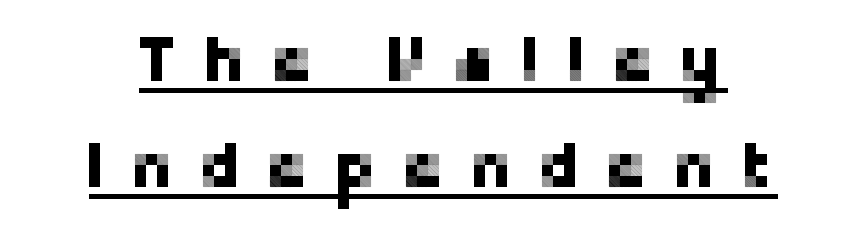
{"serif": "no", "italic": "no", "width": "normal", "stroke_contrast": "low", "x_height": "medium", "monospaced": "no", "underline": "yes", "align": "center", "line_spacing": "normal", "line_spacing_ratio": 1.61, "letter_spacing": "wide", "letter_spacing_em": 0.36, "glyph_px": 66}
